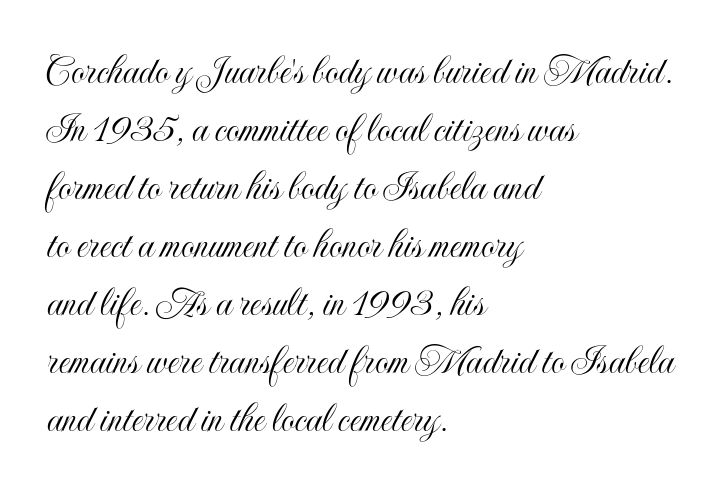
Q: Is the text italic (slanted)? A: Yes.
Q: Is the text underlined? A: No.
Q: How is the paragraph aligned? A: Left-aligned.
Q: Is the spacing between letters normal or unusually wide? A: Normal.
Q: Is the spacing between lines tight, normal or loose? A: Normal.
Q: Width (condensed, normal, or wide)? A: Condensed.
Q: x-height? A: Small.
Q: Monospaced? A: No.
